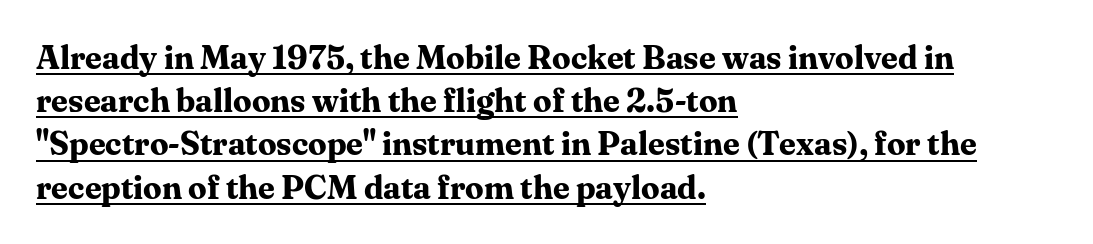
Typographic density is high because the face is bold. Each word holds together tightly as a unit, with standard inter-letter gaps. The lines are quadded left. Every word sits above its own underline. Look at the bottom of the vertical strokes: they flare into serifs here.
